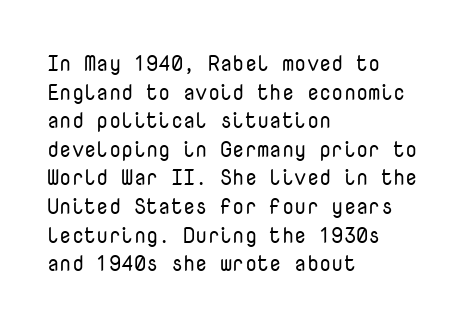
{"italic": "no", "bold": "no", "underline": "no", "align": "left", "line_spacing": "normal", "line_spacing_ratio": 1.3, "letter_spacing": "normal", "letter_spacing_em": 0.0, "glyph_px": 22}
